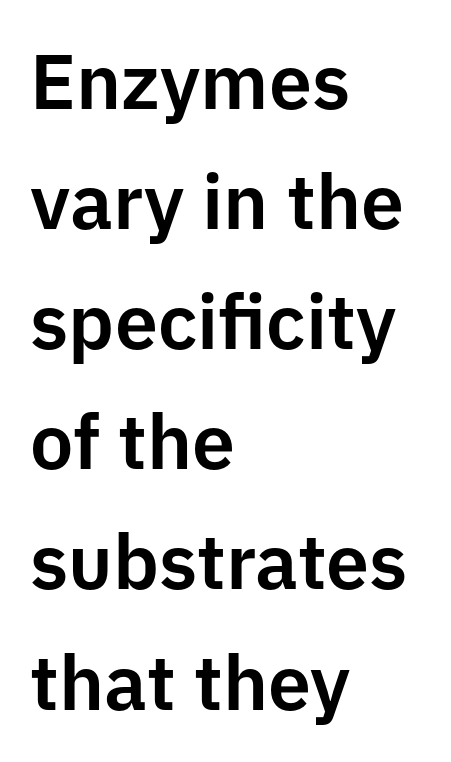
The image shows 77 px sans-serif type, upright; set left-aligned, normal line spacing (1.56x), normal letter spacing, not underlined; low stroke contrast and a medium x-height.
